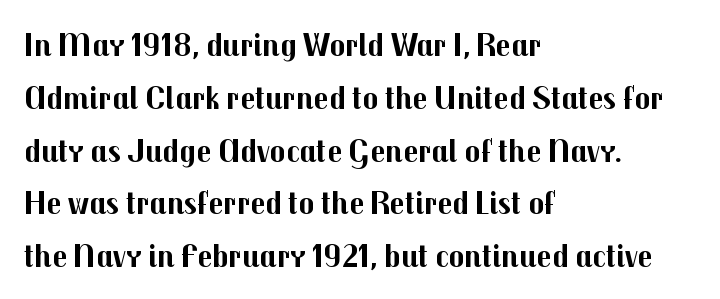
{"serif": "no", "italic": "no", "bold": "yes", "weight": "bold", "width": "normal", "stroke_contrast": "medium", "x_height": "medium", "monospaced": "no", "underline": "no", "align": "left", "line_spacing": "normal", "line_spacing_ratio": 1.6, "letter_spacing": "normal", "letter_spacing_em": 0.0, "glyph_px": 33}
